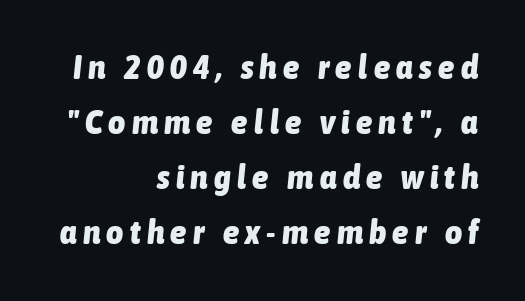
The image shows 33 px heavy, condensed type, italic (leaning right); set right-aligned, normal line spacing (1.67x), not underlined; low stroke contrast and a medium x-height.
